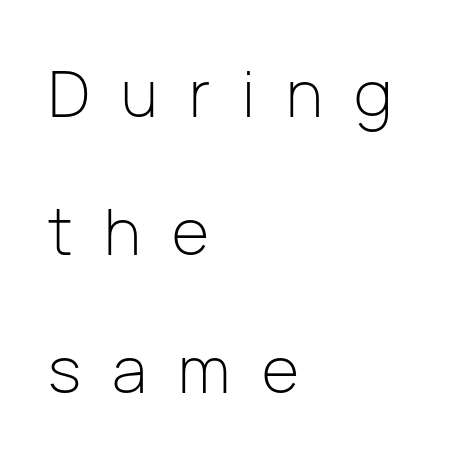
The image shows 64 px light sans-serif type, upright; set left-aligned, loose line spacing (2.16x), unusually wide letter spacing (+0.49 em), not underlined; low stroke contrast and a medium x-height.
